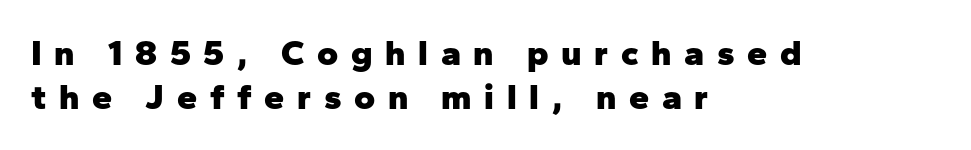
Horizontally, the lines are justified to the leading edge only. Look at the tracking — it's clearly loosened, letters drifting apart. Typesetter's note: full bold, strokes at maximum text heaviness. Nope, not italic — everything's standing straight.
